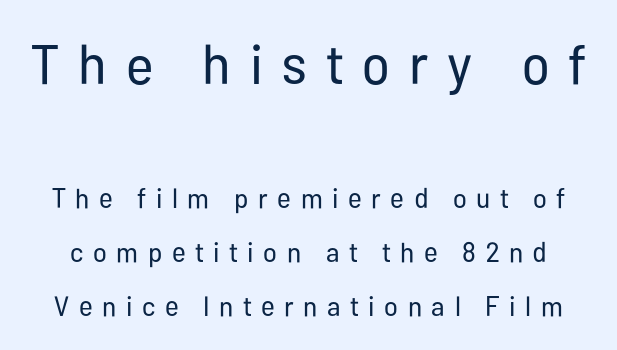
Nobody drew a line under any word here. This rendering widens character spacing well past its baseline value. The strokes carry an ordinary text weight at most. The block sitting higher on the canvas is the one with enlarged characters.
